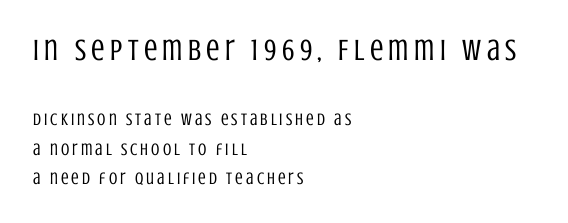
Check the space under the baseline: it is left empty. Typographically, this falls in the sans-serif category. Every row of glyphs begins at an identical x-position on the left. Caption: upper text group enlarged, lower text group reduced. Characters remain perfectly vertical along every line. A typesetter would call this proportional, since set widths differ per character.
